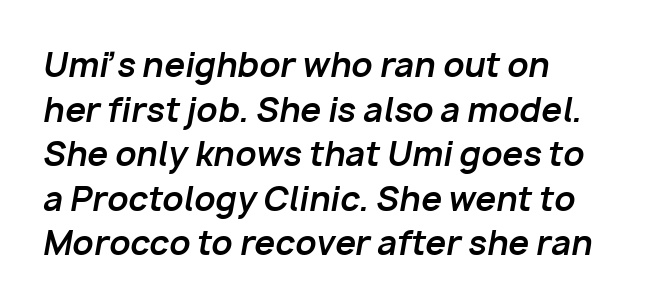
The image shows 33 px bold type, italic (leaning right); set normal line spacing (1.35x), normal letter spacing, not underlined; low stroke contrast and a medium x-height.
